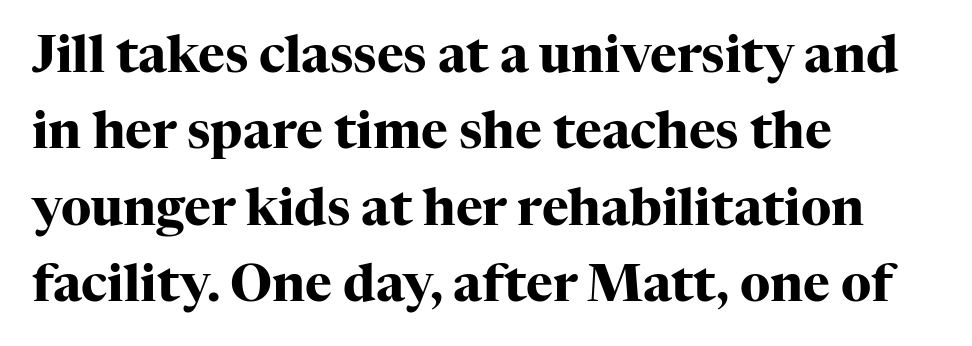
The image shows 51 px heavy serif type, upright; set left-aligned, normal line spacing (1.5x), normal letter spacing, not underlined; high stroke contrast and a medium x-height.
